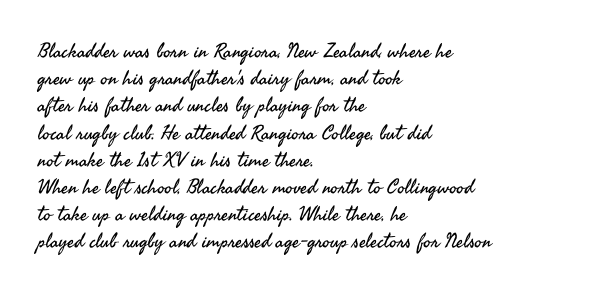
The image shows 20 px text type; set left-aligned, normal line spacing (1.36x), normal letter spacing, not underlined.
